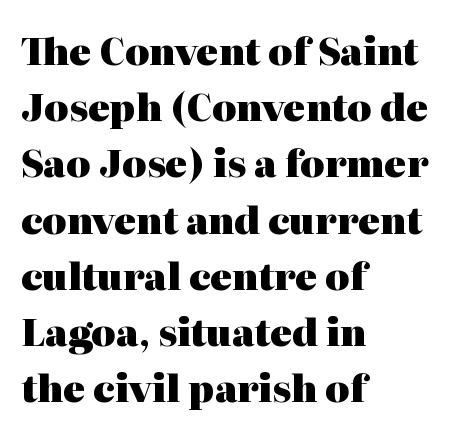
The image shows 37 px heavy serif type, upright; set left-aligned, normal line spacing (1.52x), normal letter spacing, not underlined; high stroke contrast and a medium x-height.
